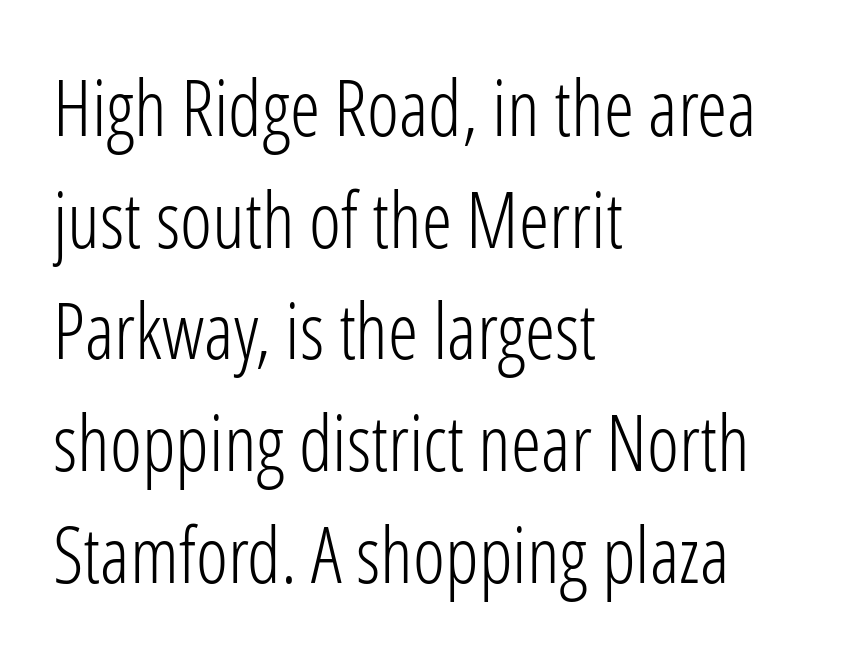
Q: Is the text bold? A: No.
Q: Is the text italic (slanted)? A: No, it is upright.
Q: Is the typeface a serif or a sans-serif typeface? A: Sans-serif.
Q: Is the text underlined? A: No.
Q: How is the paragraph aligned? A: Left-aligned.
Q: Is the spacing between letters normal or unusually wide? A: Normal.
Q: Is the spacing between lines tight, normal or loose? A: Normal.
Q: Width (condensed, normal, or wide)? A: Condensed.
Q: Stroke contrast? A: Low.
Q: x-height? A: Medium.
Q: Monospaced? A: No.
